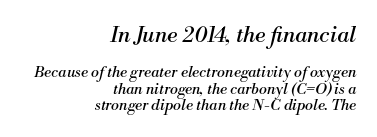
Q: Is the text bold? A: No.
Q: Is the text italic (slanted)? A: Yes, it leans right by about 13 degrees.
Q: Is the text underlined? A: No.
Q: How is the paragraph aligned? A: Right-aligned.
Q: Is the spacing between letters normal or unusually wide? A: Normal.
Q: Is the spacing between lines tight, normal or loose? A: Tight.
Q: Which block of text is set in a larger size, the first (top) or the second (bottom)? A: The first (top) one.
